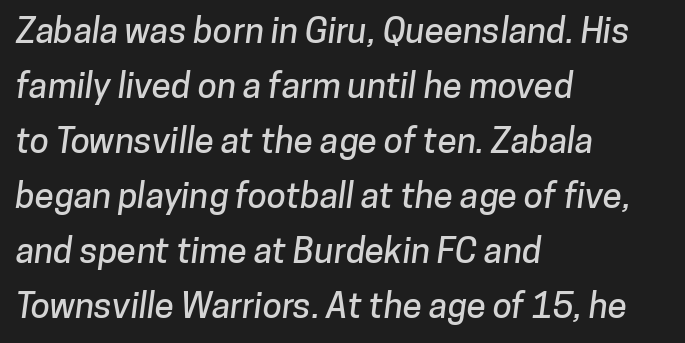
The glyphs are unaccompanied by any horizontal stroke below them. The rendering uses a moderate line-height, typical for paragraphs. Is this a fixed-width face? No — the glyphs have proportional, varying widths. The rendering shows plain stroke endings on the letterforms — a sans-serif design. If you drew a ruler down the left edge, every line would touch it. The gaps between neighbouring characters are ordinary and unremarkable.
